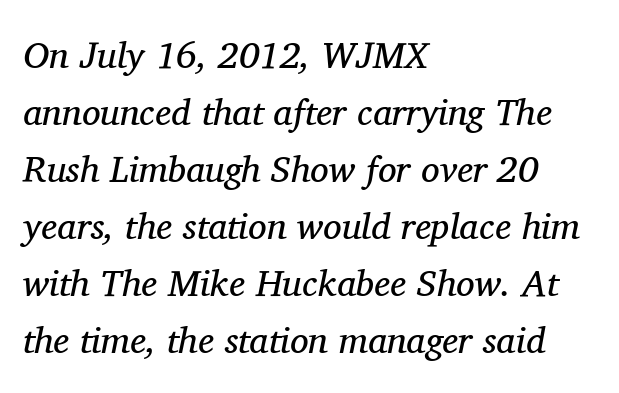
Letter spacing: default. Horizontal bands of white between lines are of average thickness. Rule under the text: the space is simply empty. The setting favours the left margin, as ordinary paragraphs usually do.
